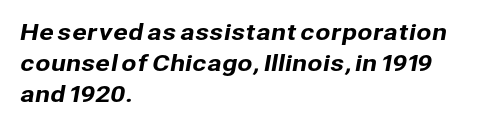
In CSS terms this would be text-align: left. Type without underlining. Does the leading feel generous? No, just average. Does extra space separate the letters? No, they use regular spacing.
